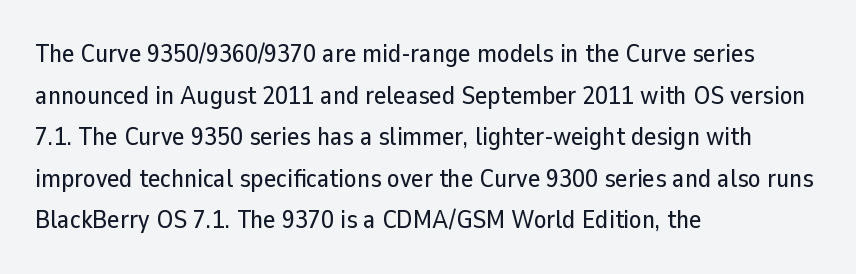
{"italic": "no", "underline": "no", "align": "left", "line_spacing": "normal", "line_spacing_ratio": 1.6, "letter_spacing": "normal", "letter_spacing_em": 0.0, "glyph_px": 26}
